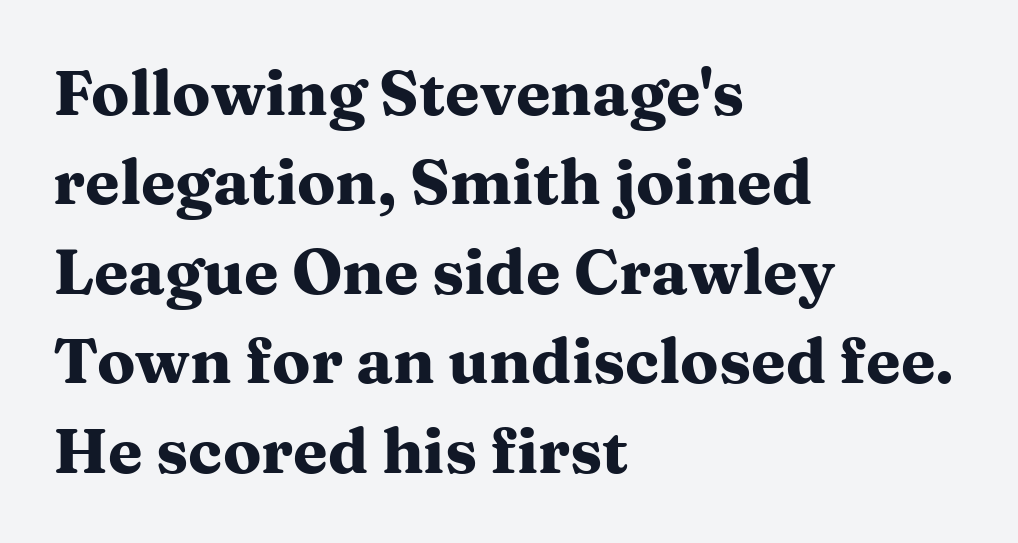
{"serif": "yes", "italic": "no", "bold": "yes", "weight": "heavy", "width": "wide", "stroke_contrast": "medium", "x_height": "medium", "monospaced": "no", "underline": "no", "align": "left", "line_spacing": "normal", "line_spacing_ratio": 1.42, "letter_spacing": "normal", "letter_spacing_em": 0.0, "glyph_px": 63}
